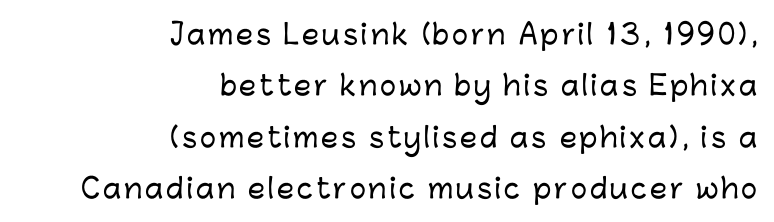
{"italic": "no", "underline": "no", "align": "right", "line_spacing": "loose", "line_spacing_ratio": 1.9, "glyph_px": 27}
